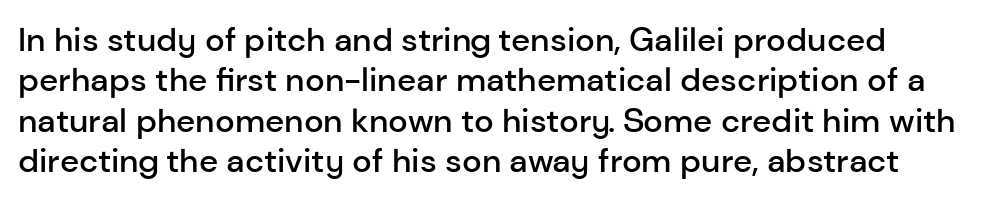
Q: Is the text bold? A: Semi-bold.
Q: Is the text italic (slanted)? A: No, it is upright.
Q: Is the typeface a serif or a sans-serif typeface? A: Sans-serif.
Q: Is the text underlined? A: No.
Q: How is the paragraph aligned? A: Left-aligned.
Q: Is the spacing between letters normal or unusually wide? A: Normal.
Q: Width (condensed, normal, or wide)? A: Normal.
Q: Stroke contrast? A: Low.
Q: x-height? A: Medium.
Q: Monospaced? A: No.
